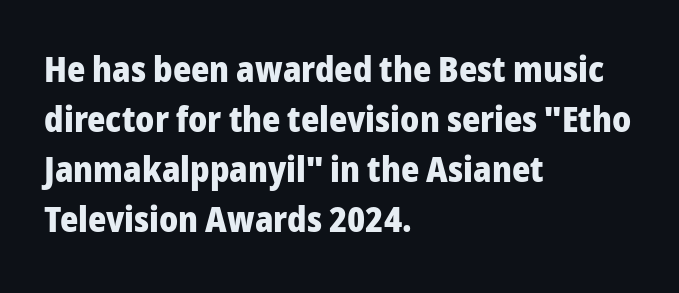
Q: Is the text bold? A: Yes.
Q: Is the text italic (slanted)? A: No, it is upright.
Q: Is the typeface a serif or a sans-serif typeface? A: Sans-serif.
Q: Is the text underlined? A: No.
Q: How is the paragraph aligned? A: Left-aligned.
Q: Is the spacing between letters normal or unusually wide? A: Normal.
Q: Is the spacing between lines tight, normal or loose? A: Normal.
Q: Width (condensed, normal, or wide)? A: Normal.
Q: Stroke contrast? A: Low.
Q: x-height? A: Medium.
Q: Monospaced? A: No.
